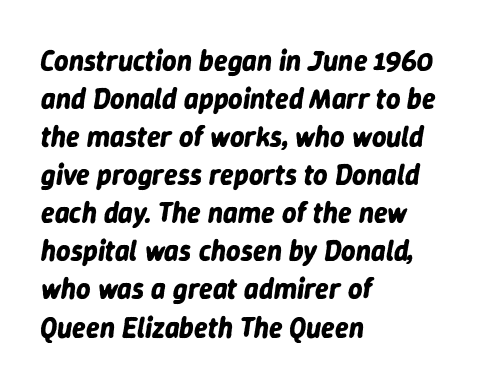
{"italic": "yes", "lean": "right", "slant_degrees": 9, "bold": "yes", "weight": "bold", "width": "normal", "stroke_contrast": "low", "x_height": "medium", "monospaced": "no", "underline": "no", "align": "left", "line_spacing": "normal", "line_spacing_ratio": 1.36, "letter_spacing": "normal", "letter_spacing_em": 0.0, "glyph_px": 28}
